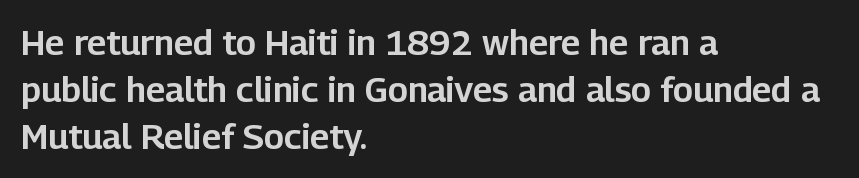
The image shows 35 px sans-serif type, upright; set left-aligned, normal line spacing (1.34x), normal letter spacing, not underlined; low stroke contrast and a medium x-height.
